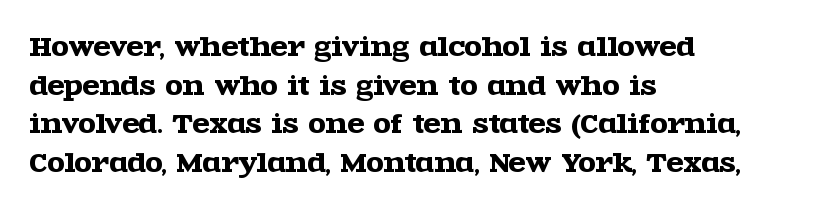
Inter-character spacing is left at the font's built-in metrics. Quick note: underline off. Horizontal alignment here is leftward, the default for most running prose. Posture: vertical. Line spacing here is normal.
